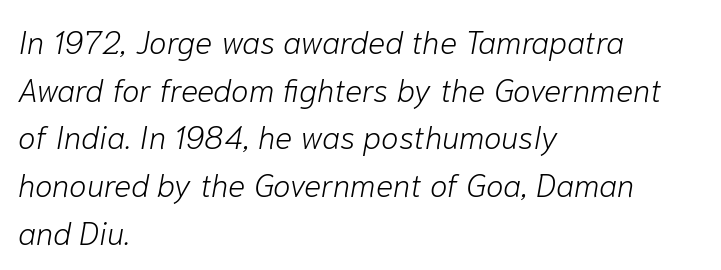
{"italic": "yes", "lean": "right", "slant_degrees": 10, "bold": "no", "weight": "light", "width": "normal", "stroke_contrast": "low", "x_height": "medium", "monospaced": "no", "underline": "no", "align": "left", "line_spacing": "normal", "line_spacing_ratio": 1.49, "letter_spacing": "normal", "letter_spacing_em": 0.0, "glyph_px": 32}
